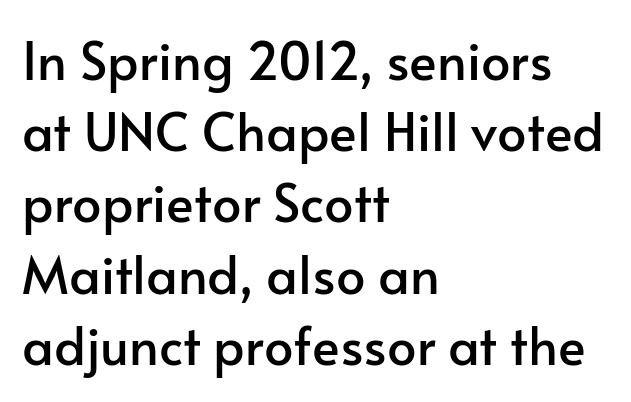
Q: Is the text italic (slanted)? A: No, it is upright.
Q: Is the typeface a serif or a sans-serif typeface? A: Sans-serif.
Q: Is the text underlined? A: No.
Q: How is the paragraph aligned? A: Left-aligned.
Q: Is the spacing between letters normal or unusually wide? A: Normal.
Q: Is the spacing between lines tight, normal or loose? A: Normal.
Q: Width (condensed, normal, or wide)? A: Normal.
Q: Stroke contrast? A: Low.
Q: x-height? A: Small.
Q: Monospaced? A: No.
